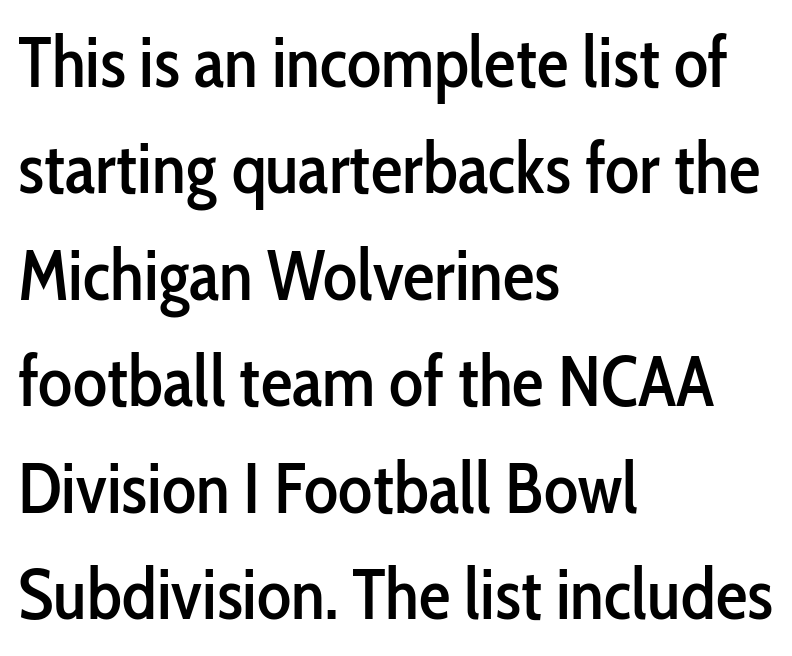
The image shows 71 px condensed sans-serif type, upright; set left-aligned, normal line spacing (1.5x), normal letter spacing, not underlined; low stroke contrast and a medium x-height.
